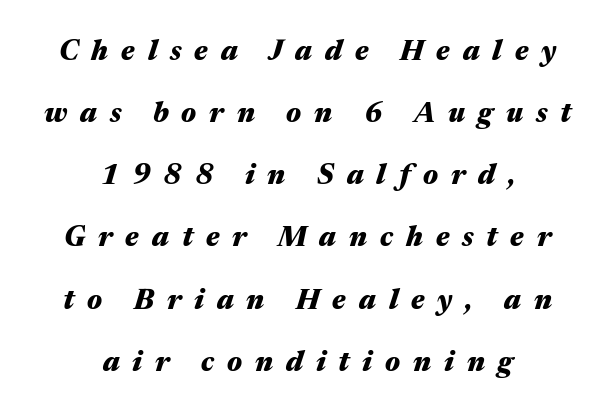
This sample uses an oblique cut, with every glyph tilted off the vertical. Anything drawn beneath the words? Only blank space. Teacher's note: observe the equal gaps on both sides — that is centered alignment. Reading down the column, the eye jumps a long way to each next line. The letters are bold, with thick, heavy strokes. Think of a printed novel: that variable character pitch is what you see here.
